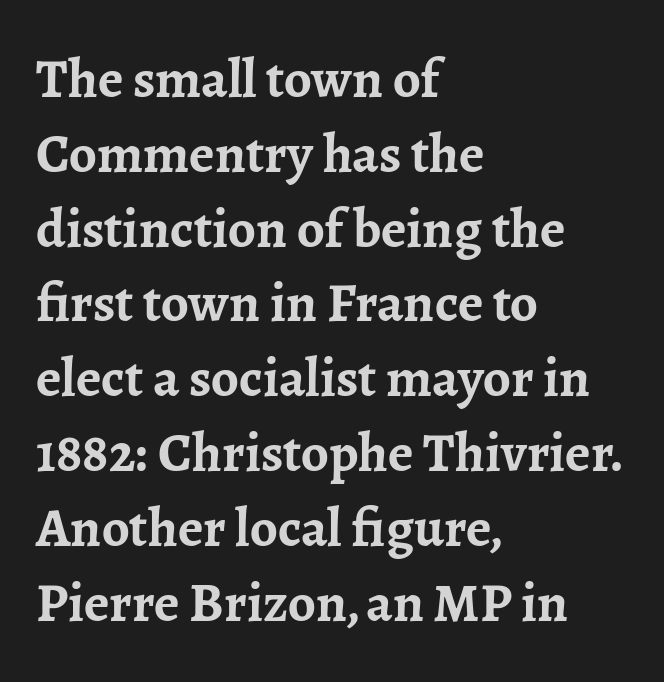
The image shows 55 px semibold serif type, upright; set left-aligned, normal line spacing (1.36x), normal letter spacing, not underlined; low stroke contrast and a medium x-height.
